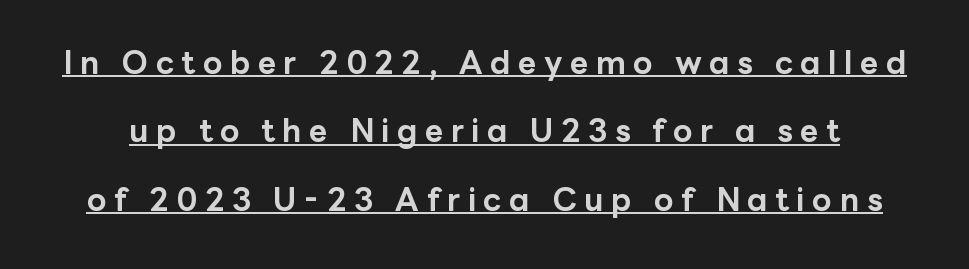
The image shows 32 px bold sans-serif type, upright; set loose line spacing (2.14x), unusually wide letter spacing (+0.23 em), underlined; low stroke contrast and a medium x-height.
